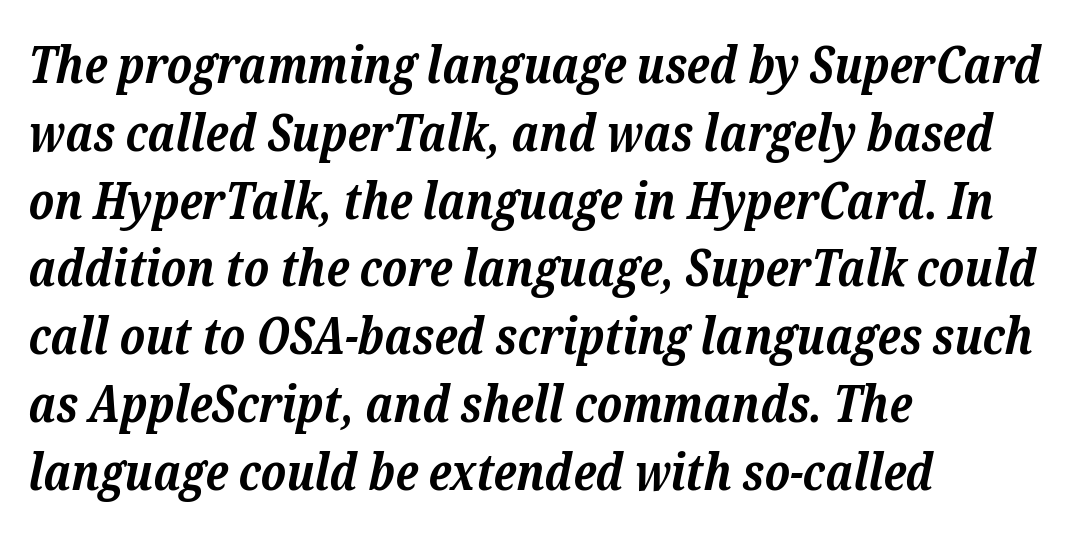
{"serif": "yes", "italic": "yes", "lean": "right", "slant_degrees": 12, "bold": "yes", "weight": "bold", "width": "normal", "stroke_contrast": "low", "x_height": "medium", "monospaced": "no", "underline": "no", "align": "left", "line_spacing": "normal", "line_spacing_ratio": 1.33, "letter_spacing": "normal", "letter_spacing_em": 0.0, "glyph_px": 51}
